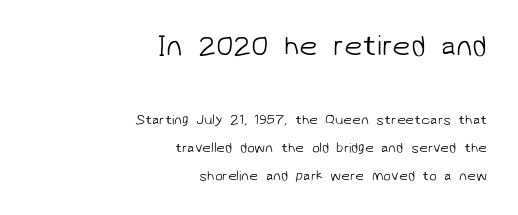
Q: Is the text bold? A: No.
Q: Is the typeface a serif or a sans-serif typeface? A: Sans-serif.
Q: Is the text underlined? A: No.
Q: How is the paragraph aligned? A: Right-aligned.
Q: Is the spacing between letters normal or unusually wide? A: Normal.
Q: Is the spacing between lines tight, normal or loose? A: Loose.
Q: Which block of text is set in a larger size, the first (top) or the second (bottom)? A: The first (top) one.
Q: Width (condensed, normal, or wide)? A: Normal.
Q: Stroke contrast? A: Low.
Q: x-height? A: Medium.
Q: Monospaced? A: No.
